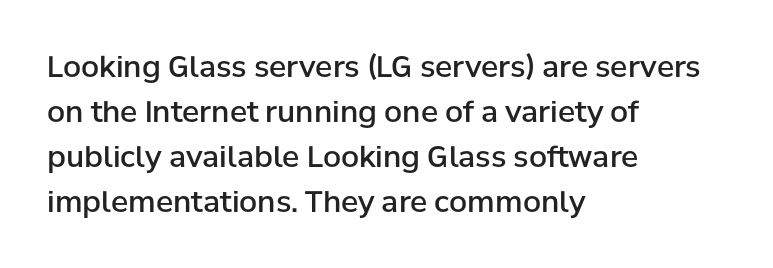
Q: Is the text bold? A: Semi-bold.
Q: Is the text italic (slanted)? A: No, it is upright.
Q: Is the typeface a serif or a sans-serif typeface? A: Sans-serif.
Q: Is the text underlined? A: No.
Q: How is the paragraph aligned? A: Left-aligned.
Q: Is the spacing between letters normal or unusually wide? A: Normal.
Q: Is the spacing between lines tight, normal or loose? A: Normal.
Q: Width (condensed, normal, or wide)? A: Normal.
Q: Stroke contrast? A: Low.
Q: x-height? A: Medium.
Q: Monospaced? A: No.
